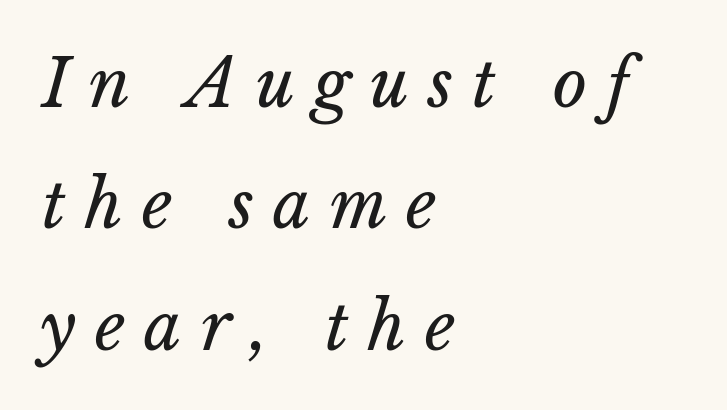
Each letter keeps its own natural width here, so spacing adapts to shape. These lines stack with their left ends in a neat column. The text carries the slant typical of an italic or oblique font. Clear beneath every line of the passage. The face used here is rendered with a markedly widened letterfit.
